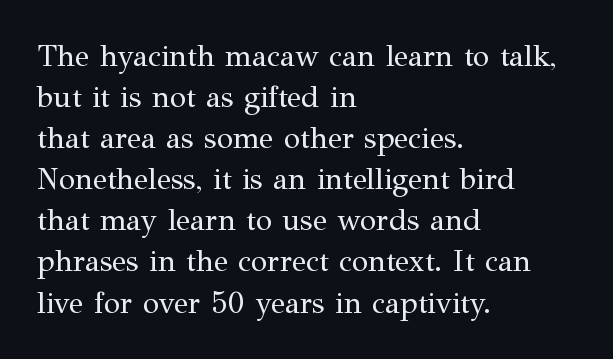
Q: Is the text bold? A: No.
Q: Is the text italic (slanted)? A: No, it is upright.
Q: Is the typeface a serif or a sans-serif typeface? A: Serif.
Q: Is the text underlined? A: No.
Q: How is the paragraph aligned? A: Left-aligned.
Q: Is the spacing between letters normal or unusually wide? A: Normal.
Q: Is the spacing between lines tight, normal or loose? A: Normal.
Q: Width (condensed, normal, or wide)? A: Normal.
Q: Stroke contrast? A: Medium.
Q: x-height? A: Medium.
Q: Monospaced? A: No.
